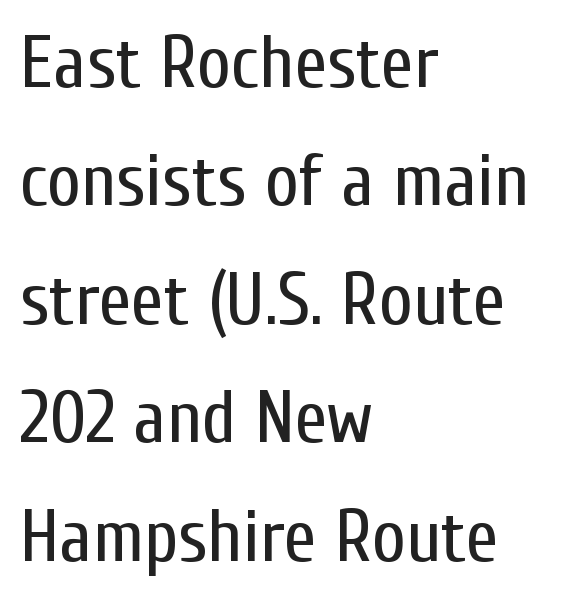
Q: Is the text bold? A: No.
Q: Is the text italic (slanted)? A: No, it is upright.
Q: Is the typeface a serif or a sans-serif typeface? A: Sans-serif.
Q: Is the text underlined? A: No.
Q: How is the paragraph aligned? A: Left-aligned.
Q: Is the spacing between letters normal or unusually wide? A: Normal.
Q: Is the spacing between lines tight, normal or loose? A: Normal.
Q: Width (condensed, normal, or wide)? A: Condensed.
Q: Stroke contrast? A: Low.
Q: x-height? A: Medium.
Q: Monospaced? A: No.
